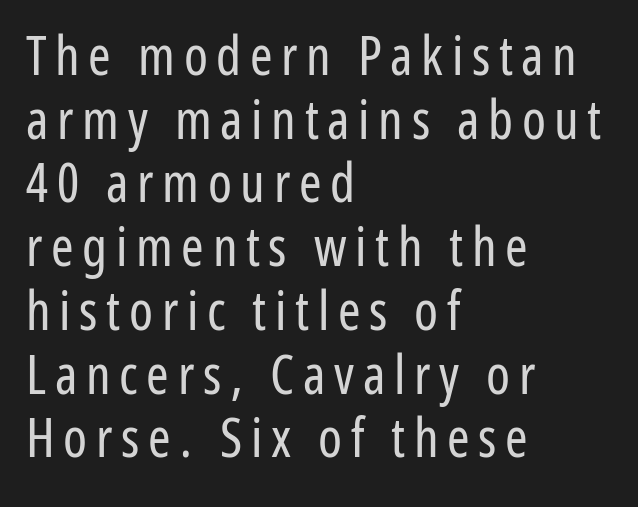
{"serif": "no", "italic": "no", "bold": "no", "weight": "regular", "width": "condensed", "stroke_contrast": "low", "x_height": "medium", "monospaced": "no", "underline": "no", "align": "left", "line_spacing_ratio": 1.18, "glyph_px": 54}
